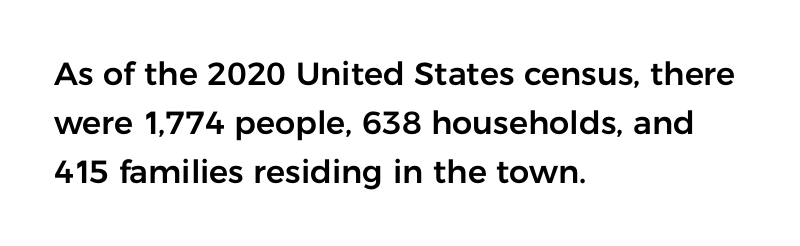
The image shows 32 px sans-serif type, upright; set left-aligned, normal line spacing (1.53x), normal letter spacing, not underlined; low stroke contrast and a medium x-height.
